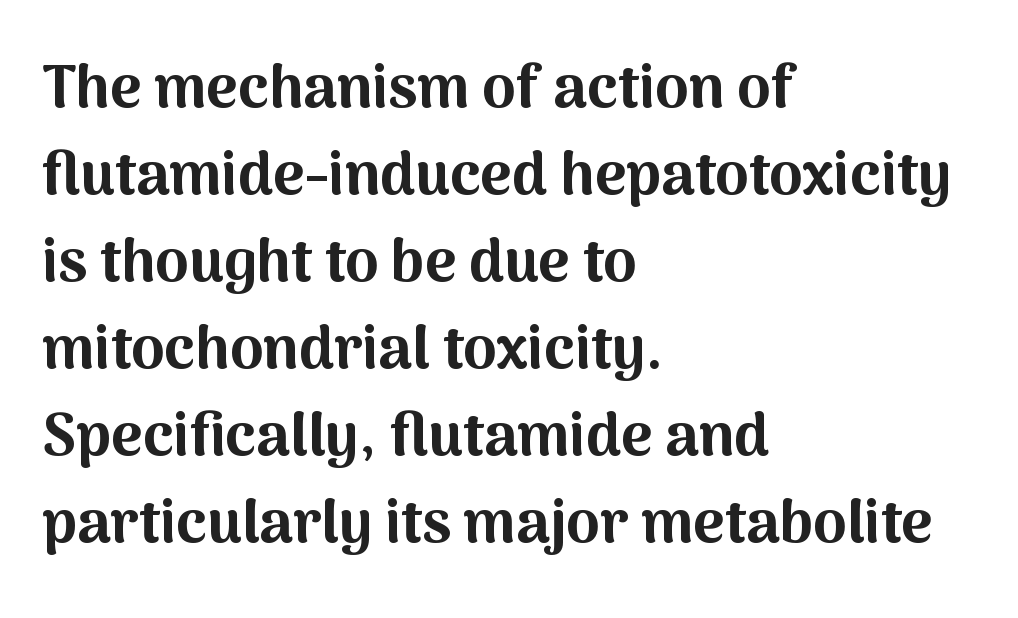
Q: Is the text bold? A: Yes.
Q: Is the text italic (slanted)? A: No, it is upright.
Q: Is the typeface a serif or a sans-serif typeface? A: Sans-serif.
Q: Is the text underlined? A: No.
Q: How is the paragraph aligned? A: Left-aligned.
Q: Is the spacing between letters normal or unusually wide? A: Normal.
Q: Is the spacing between lines tight, normal or loose? A: Normal.
Q: Width (condensed, normal, or wide)? A: Normal.
Q: Stroke contrast? A: Medium.
Q: x-height? A: Medium.
Q: Monospaced? A: No.
